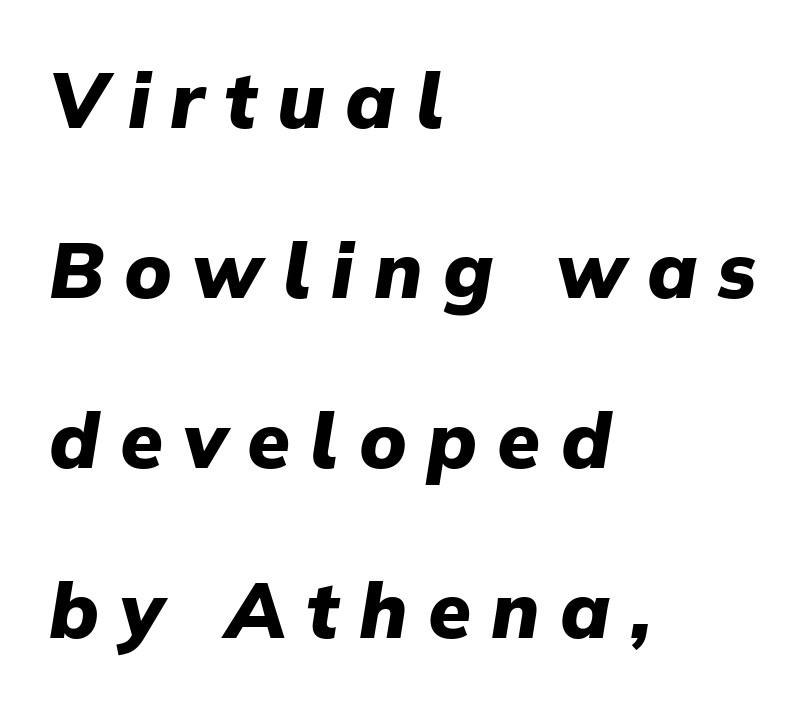
{"italic": "yes", "lean": "right", "slant_degrees": 9, "bold": "yes", "weight": "heavy", "width": "normal", "stroke_contrast": "low", "x_height": "medium", "monospaced": "no", "underline": "no", "align": "left", "line_spacing": "loose", "line_spacing_ratio": 2.18, "letter_spacing": "wide", "letter_spacing_em": 0.26, "glyph_px": 78}
